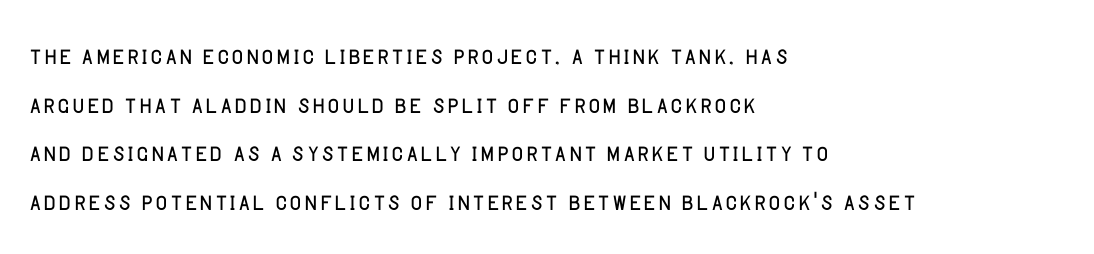
{"serif": "no", "italic": "no", "bold": "no", "weight": "light", "width": "normal", "stroke_contrast": "low", "x_height": "large", "monospaced": "no", "underline": "no", "align": "left", "line_spacing": "normal", "line_spacing_ratio": 1.52, "letter_spacing": "normal", "letter_spacing_em": 0.0, "glyph_px": 32}
